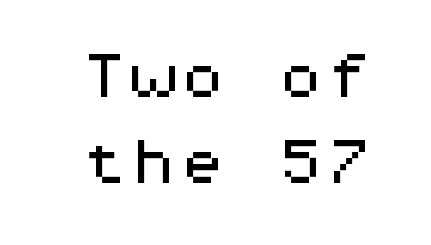
Look at the bottom of the vertical strokes: they stop flat, with no serifs. Posture: straight, roman, zero tilt. Standard letterfit; no display-style spreading of the glyphs. Beneath every word, the page is bare.
